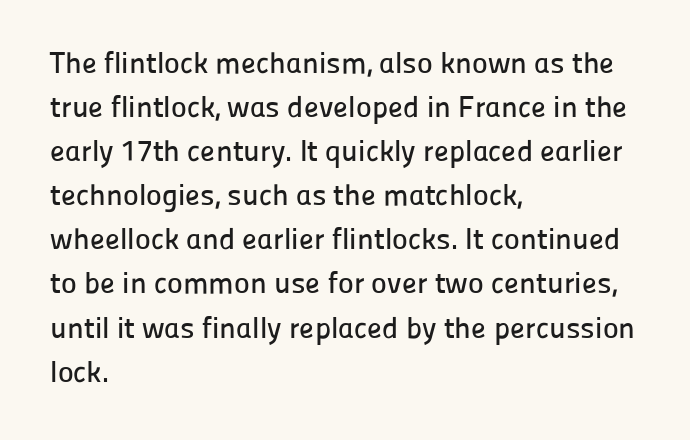
The zone under the glyphs is completely vacant. Nothing unusual about the tracking: characters are spaced as the font intends. Regular leading. Each letter keeps its own natural width here, so spacing adapts to shape.
